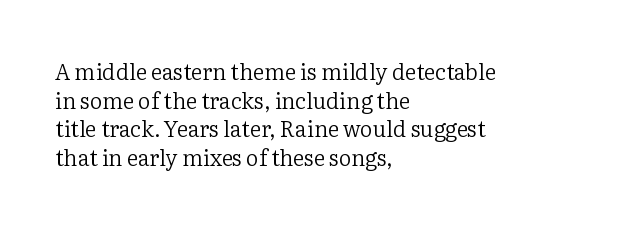
Q: Is the text bold? A: No.
Q: Is the text italic (slanted)? A: No, it is upright.
Q: Is the text underlined? A: No.
Q: How is the paragraph aligned? A: Left-aligned.
Q: Is the spacing between letters normal or unusually wide? A: Normal.
Q: Is the spacing between lines tight, normal or loose? A: Normal.
